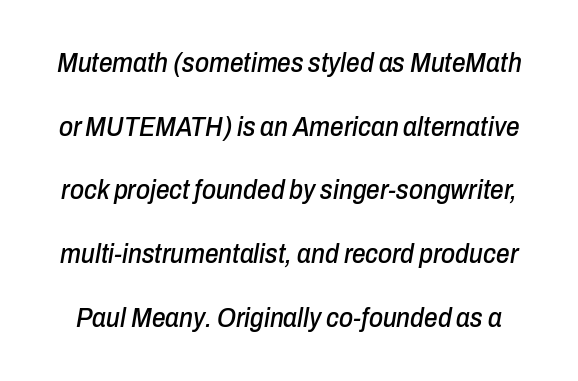
{"italic": "yes", "lean": "right", "slant_degrees": 10, "underline": "no", "line_spacing": "loose", "line_spacing_ratio": 2.36, "letter_spacing": "normal", "letter_spacing_em": 0.0, "glyph_px": 27}
